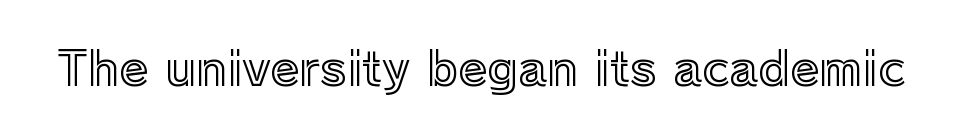
Q: Is the text italic (slanted)? A: No, it is upright.
Q: Is the text underlined? A: No.
Q: Is the spacing between letters normal or unusually wide? A: Normal.
Q: Width (condensed, normal, or wide)? A: Normal.
Q: x-height? A: Medium.
Q: Monospaced? A: No.
